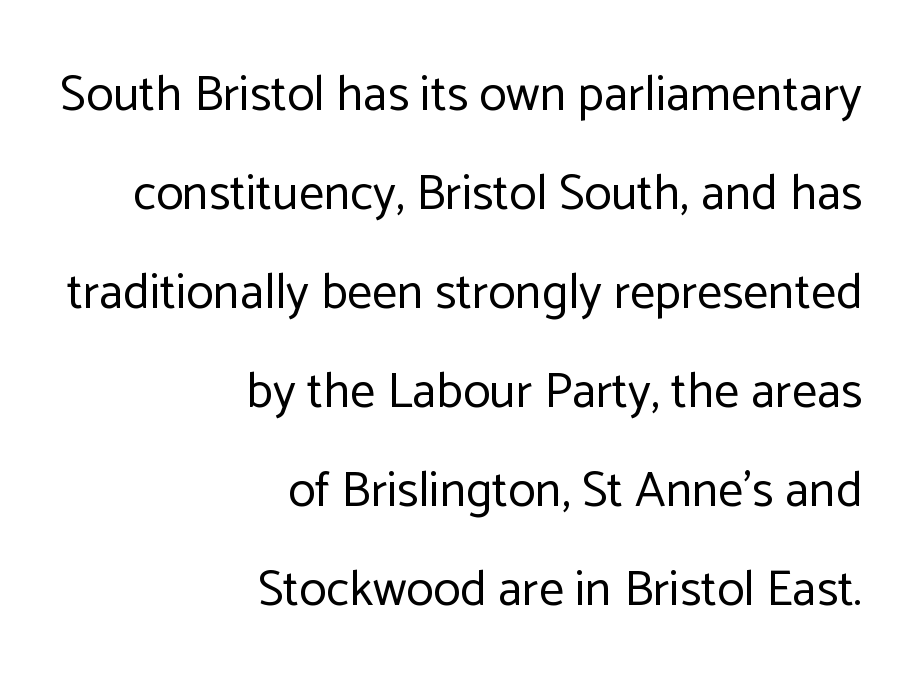
This rendering leaves character spacing at its baseline value. Examine the stroke ends and you'll find no serifs. A bare baseline throughout the passage. These lines are rendered in a variable-pitch font. Quick note: not italic, upright.
